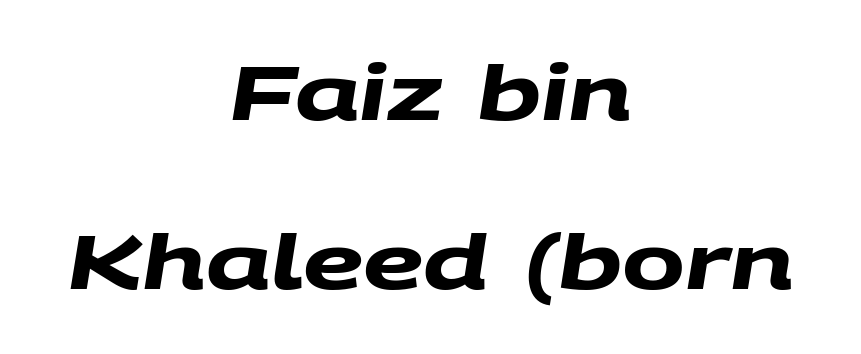
Q: Is the text bold? A: Yes.
Q: Is the typeface a serif or a sans-serif typeface? A: Sans-serif.
Q: Is the text underlined? A: No.
Q: How is the paragraph aligned? A: Centered.
Q: Is the spacing between letters normal or unusually wide? A: Normal.
Q: Is the spacing between lines tight, normal or loose? A: Loose.
Q: Width (condensed, normal, or wide)? A: Wide.
Q: Stroke contrast? A: Medium.
Q: x-height? A: Large.
Q: Monospaced? A: No.
